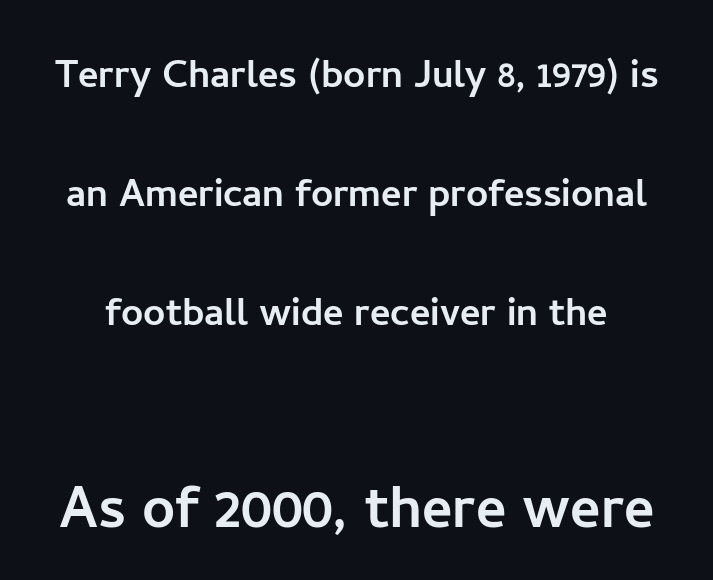
Any mark beneath the type? The region is blank. The space between consecutive lines is lavish. Unlike italic type, these characters show no tilt at all. The face used here appears at its bigger size in the lower chunk.
